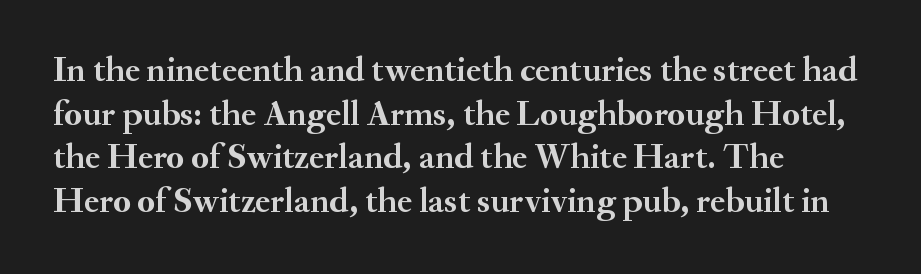
The strip under each line holds only bare page. The face used here has the dense, thick strokes of a bold. No extra tracking has been applied to these lines. Do the characters align in a grid? No, the font is proportional. A student would call this left alignment; a typographer would say flush left, rag right. Every character sits straight up, as roman type does.
